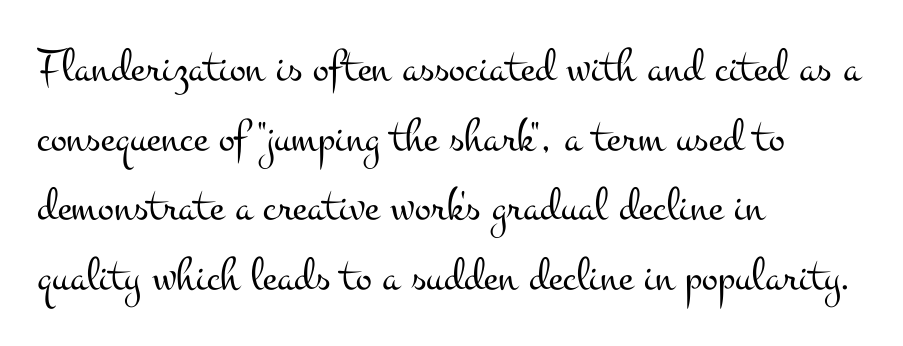
Heaviness? Minimal to ordinary, like unemphasized prose. The rendering keeps characters at their native spacing. The passage shown is not underscored anywhere. Character widths vary here, with narrow letters taking less room than wide ones.
